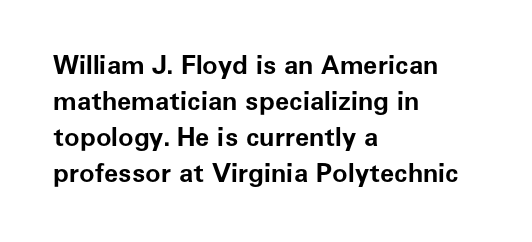
Q: Is the text bold? A: Yes.
Q: Is the text italic (slanted)? A: No, it is upright.
Q: Is the text underlined? A: No.
Q: How is the paragraph aligned? A: Left-aligned.
Q: Is the spacing between letters normal or unusually wide? A: Normal.
Q: Is the spacing between lines tight, normal or loose? A: Normal.
